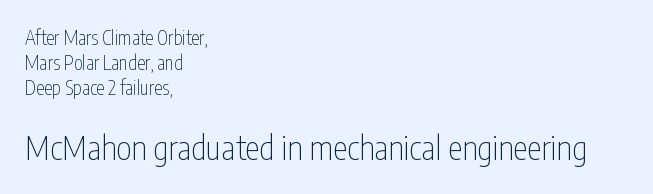
{"serif": "no", "italic": "no", "bold": "no", "weight": "thin", "width": "condensed", "stroke_contrast": "low", "x_height": "medium", "monospaced": "no", "underline": "no", "align": "left", "line_spacing": "normal", "line_spacing_ratio": 1.31, "letter_spacing": "normal", "letter_spacing_em": 0.0, "larger_block": "second", "size_ratio": 1.74, "glyph_px": 33}
